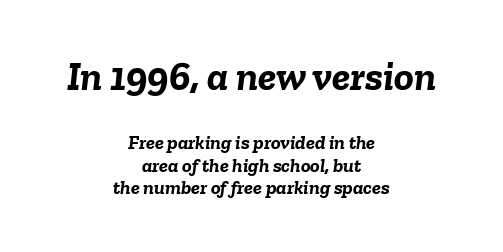
{"italic": "yes", "lean": "right", "slant_degrees": 6, "bold": "yes", "weight": "semibold", "width": "normal", "stroke_contrast": "low", "x_height": "medium", "monospaced": "no", "underline": "no", "align": "center", "line_spacing": "tight", "line_spacing_ratio": 1.13, "letter_spacing": "normal", "letter_spacing_em": 0.0, "larger_block": "first", "size_ratio": 2.05, "glyph_px": 41}
